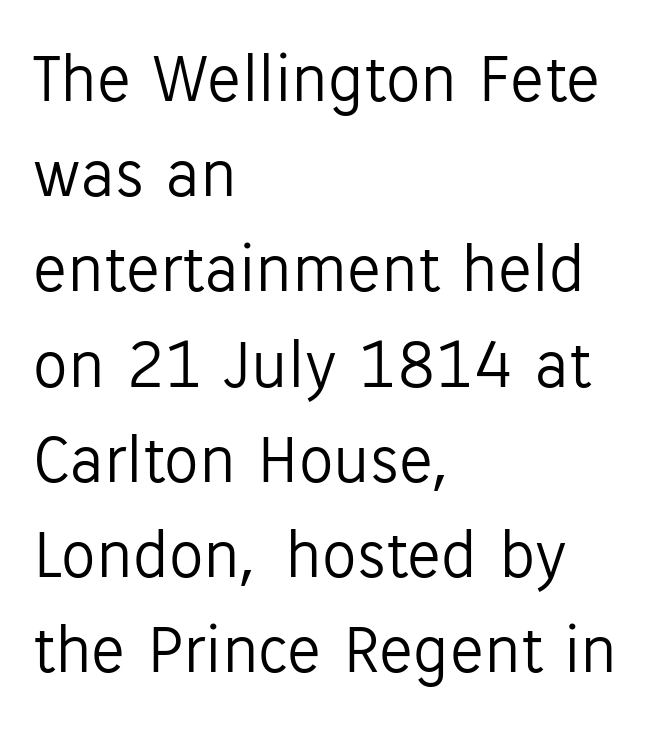
Q: Is the text bold? A: No.
Q: Is the text italic (slanted)? A: No, it is upright.
Q: Is the typeface a serif or a sans-serif typeface? A: Sans-serif.
Q: Is the text underlined? A: No.
Q: How is the paragraph aligned? A: Left-aligned.
Q: Is the spacing between letters normal or unusually wide? A: Normal.
Q: Is the spacing between lines tight, normal or loose? A: Normal.
Q: Width (condensed, normal, or wide)? A: Normal.
Q: Stroke contrast? A: Low.
Q: x-height? A: Medium.
Q: Monospaced? A: No.
